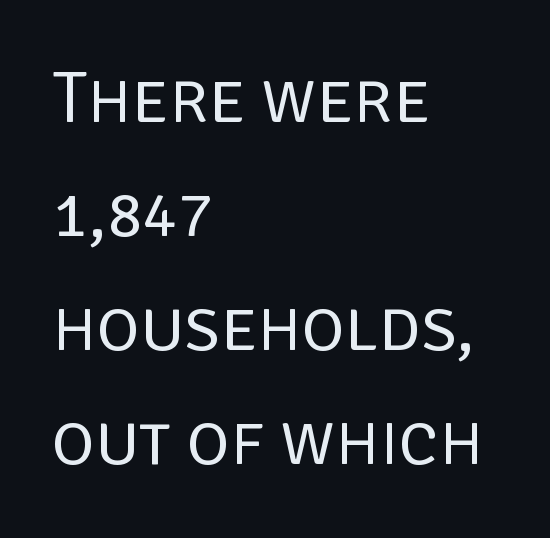
The image shows 74 px regular-weight sans-serif type, upright; set left-aligned, normal line spacing (1.54x), normal letter spacing, not underlined; low stroke contrast and a large x-height.
